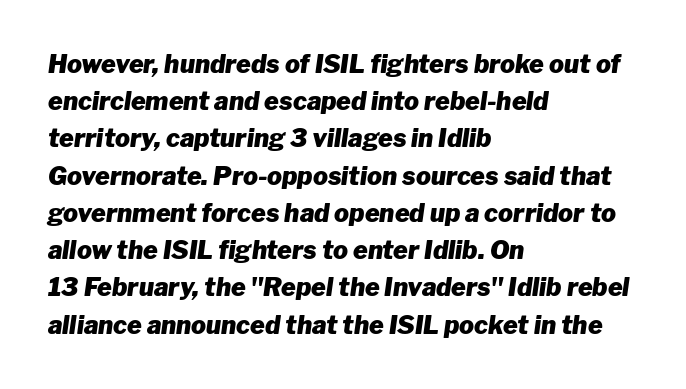
Characters follow at the spacing the type designer built in. Summary of weight: heavy, a full bold. Is the type slanted? Yes — the strokes lean at a clear angle. The space directly below the letters is spotless. The rows are spaced the way most documents space them. The text block is weighted toward the left margin, trailing off unevenly rightward.
